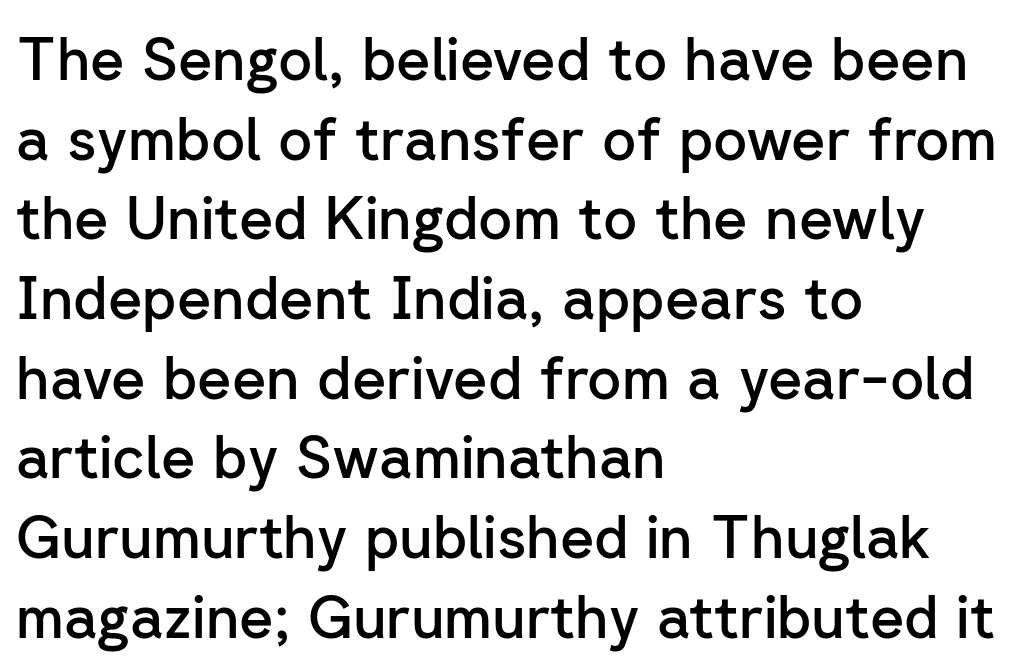
Default kerning and tracking; the words read as compact shapes. Notice the strokes are somewhat thickened but not fully heavy: this is a semibold. Looks like regular typesetting: each glyph gets only the width it needs. All the whitespace from short lines collects on the right. Notice how descenders clear the ascenders below comfortably — that's standard leading. Quick note: underline off.
